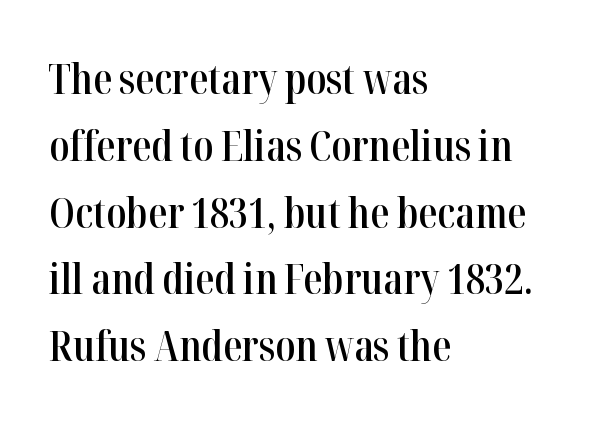
{"serif": "yes", "italic": "no", "bold": "semi", "weight": "semibold", "width": "condensed", "stroke_contrast": "high", "x_height": "medium", "monospaced": "no", "underline": "no", "align": "left", "line_spacing": "normal", "line_spacing_ratio": 1.59, "letter_spacing": "normal", "letter_spacing_em": 0.0, "glyph_px": 42}
